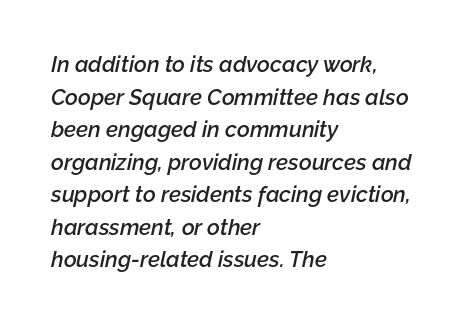
The image shows 22 px text type, italic (leaning right); set left-aligned, normal line spacing (1.48x), normal letter spacing, not underlined.
